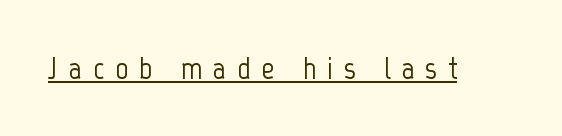
Q: Is the text italic (slanted)? A: No, it is upright.
Q: Is the typeface a serif or a sans-serif typeface? A: Sans-serif.
Q: Is the text underlined? A: Yes.
Q: Is the spacing between letters normal or unusually wide? A: Unusually wide.
Q: Width (condensed, normal, or wide)? A: Condensed.
Q: Stroke contrast? A: Low.
Q: x-height? A: Medium.
Q: Monospaced? A: No.
